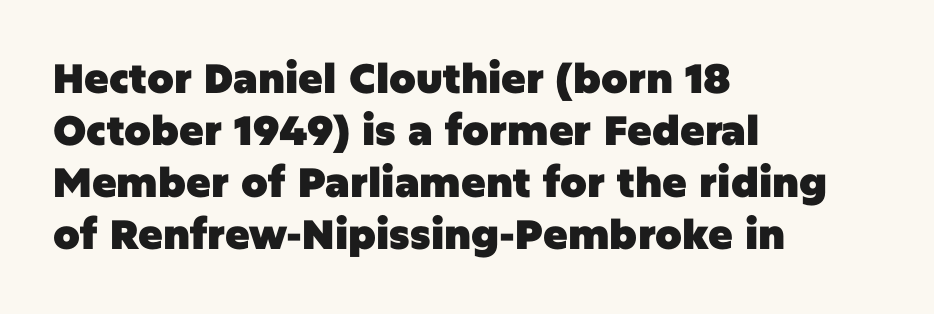
The image shows 41 px heavy sans-serif type, upright; set left-aligned, normal line spacing (1.27x), normal letter spacing, not underlined; low stroke contrast and a large x-height.
